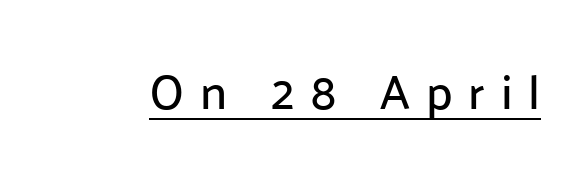
The image shows 48 px sans-serif type, upright; set unusually wide letter spacing (+0.33 em), underlined; low stroke contrast and a medium x-height.
